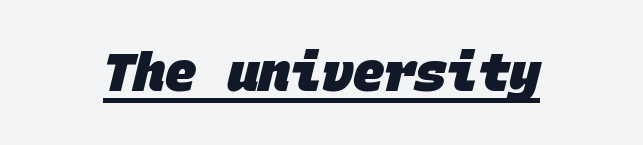
The face used here is a sans, in the tradition of grotesques and geometrics. Looks like terminal output: every glyph gets an equal slot. Quick note: underline on. The letterforms sit shoulder to shoulder at normal distance.
